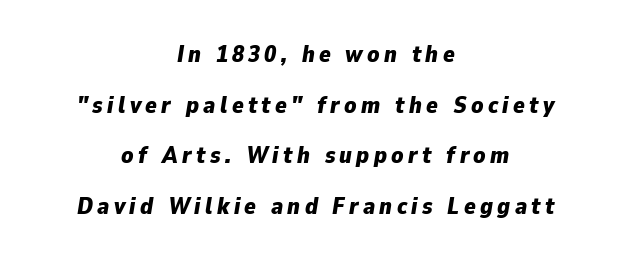
The image shows 24 px bold type, italic (leaning right); set centered, loose line spacing (2.11x), not underlined.
